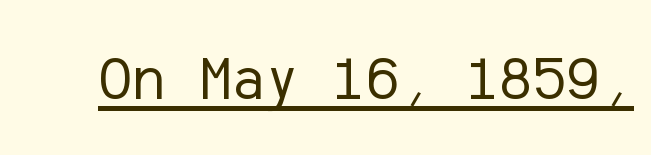
The image shows 63 px regular-weight sans-serif type, upright; set normal letter spacing, underlined; low stroke contrast and a medium x-height.
